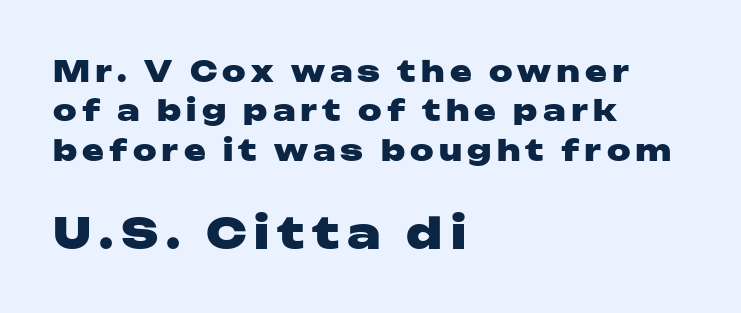
Q: Is the text bold? A: Yes.
Q: Is the text italic (slanted)? A: No, it is upright.
Q: Is the typeface a serif or a sans-serif typeface? A: Sans-serif.
Q: Is the text underlined? A: No.
Q: How is the paragraph aligned? A: Left-aligned.
Q: Is the spacing between lines tight, normal or loose? A: Normal.
Q: Which block of text is set in a larger size, the first (top) or the second (bottom)? A: The second (bottom) one.
Q: Width (condensed, normal, or wide)? A: Wide.
Q: Stroke contrast? A: Low.
Q: x-height? A: Medium.
Q: Monospaced? A: No.
